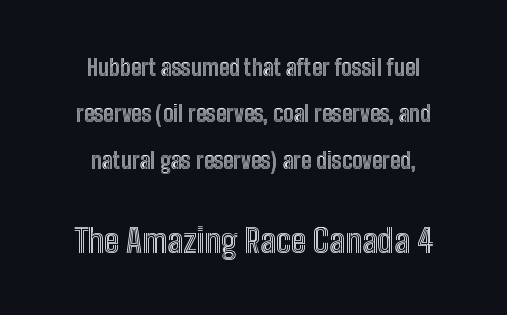
{"italic": "no", "width": "condensed", "x_height": "medium", "monospaced": "no", "underline": "no", "align": "center", "line_spacing": "loose", "line_spacing_ratio": 2.11, "letter_spacing": "normal", "letter_spacing_em": 0.0, "larger_block": "second", "size_ratio": 1.5, "glyph_px": 33}
